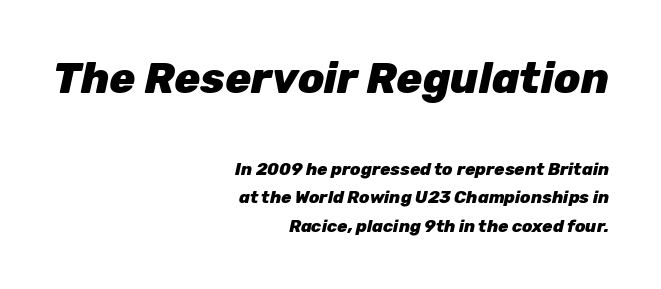
The image shows 43 px heavy type, italic (leaning right); set right-aligned, normal line spacing (1.68x), normal letter spacing, not underlined; the first (top) block is 2.53x larger; low stroke contrast and a medium x-height.
